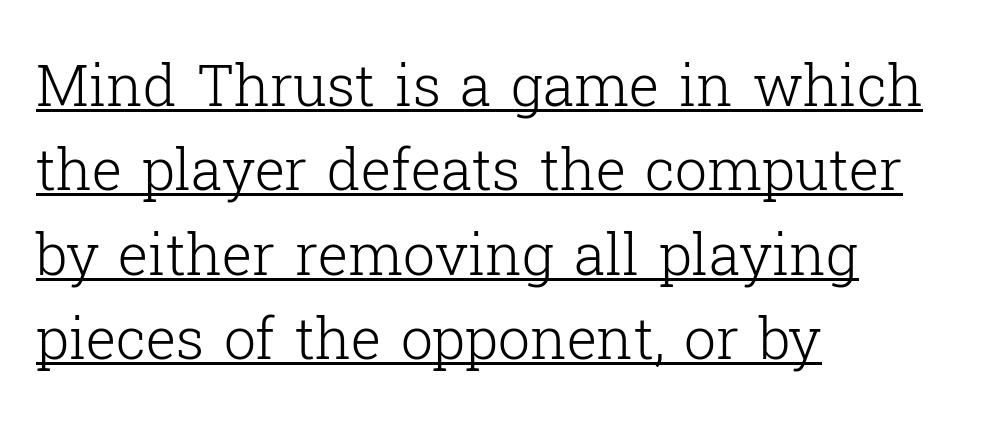
{"serif": "yes", "italic": "no", "bold": "no", "weight": "light", "width": "normal", "stroke_contrast": "low", "x_height": "medium", "monospaced": "no", "underline": "yes", "align": "left", "line_spacing": "normal", "line_spacing_ratio": 1.48, "letter_spacing": "normal", "letter_spacing_em": 0.0, "glyph_px": 57}
